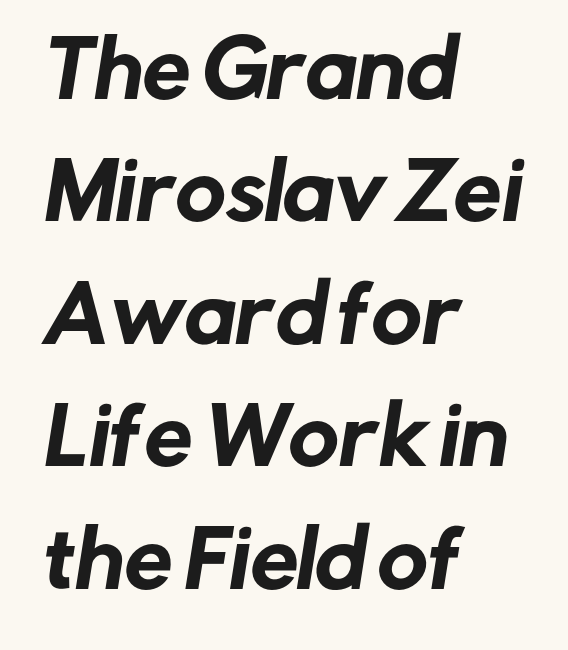
{"serif": "no", "width": "normal", "stroke_contrast": "low", "x_height": "medium", "monospaced": "no", "underline": "no", "align": "left", "line_spacing": "normal", "line_spacing_ratio": 1.59, "letter_spacing": "normal", "letter_spacing_em": 0.0, "glyph_px": 77}
